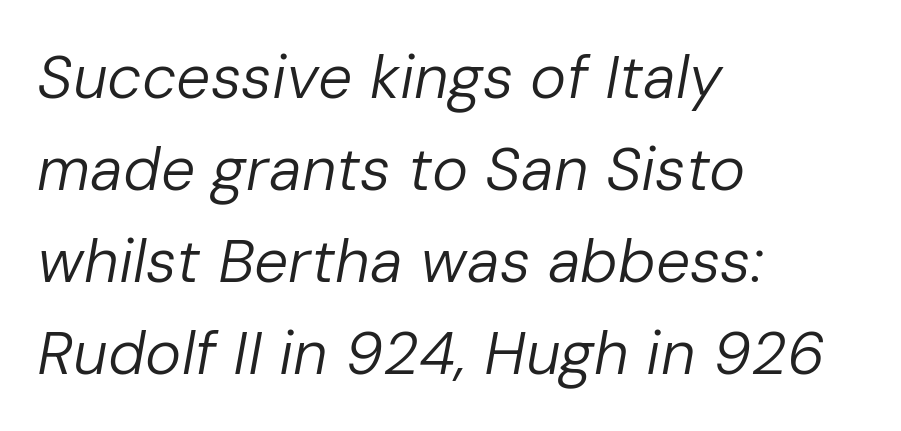
Q: Is the text bold? A: No.
Q: Is the text italic (slanted)? A: Yes, it leans right by about 10 degrees.
Q: Is the text underlined? A: No.
Q: How is the paragraph aligned? A: Left-aligned.
Q: Is the spacing between letters normal or unusually wide? A: Normal.
Q: Is the spacing between lines tight, normal or loose? A: Normal.
Q: Width (condensed, normal, or wide)? A: Normal.
Q: Stroke contrast? A: Low.
Q: x-height? A: Medium.
Q: Monospaced? A: No.
